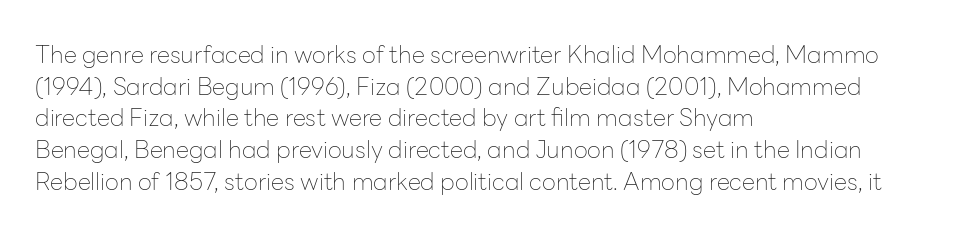
Leftover space on each line is placed entirely after the last word. The typesetting does not lean heavy: it is not bold. Honestly, the letter spacing is just normal — you wouldn't notice it. Underline: absent. If you drew a line through each stem, it would be perfectly vertical.
